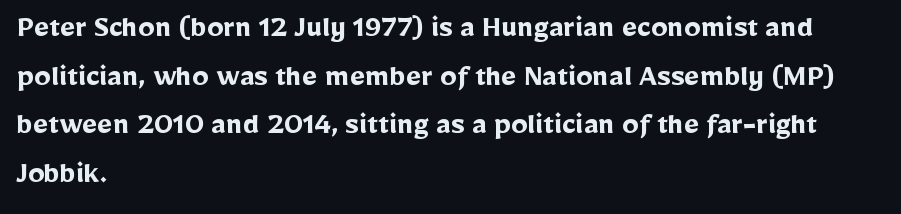
You could not count columns in this text — the font is proportionally spaced. Posture: vertical. The designer went with a sans here, leaving each stem footless. Students, note that the glyphs here touch the page at normal intervals.
